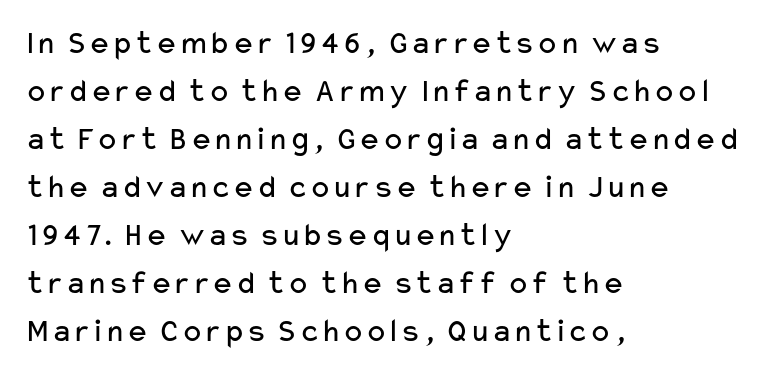
The image shows 34 px regular-weight, wide sans-serif type, upright; set left-aligned, normal line spacing (1.41x), normal letter spacing, not underlined; low stroke contrast and a medium x-height.
